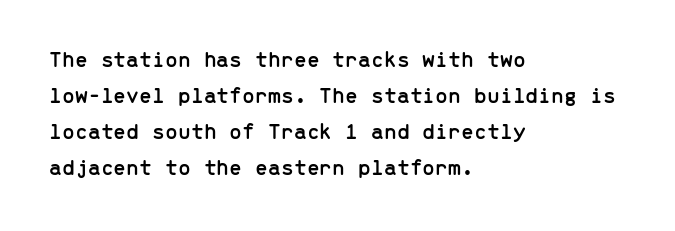
The image shows 23 px text type, upright; set left-aligned, normal line spacing (1.57x), normal letter spacing, not underlined.
